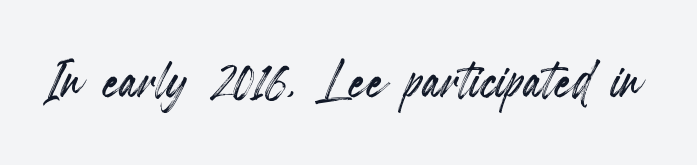
Q: Is the text italic (slanted)? A: Yes.
Q: Is the text underlined? A: No.
Q: Is the spacing between letters normal or unusually wide? A: Normal.
Q: Width (condensed, normal, or wide)? A: Condensed.
Q: x-height? A: Small.
Q: Monospaced? A: No.
